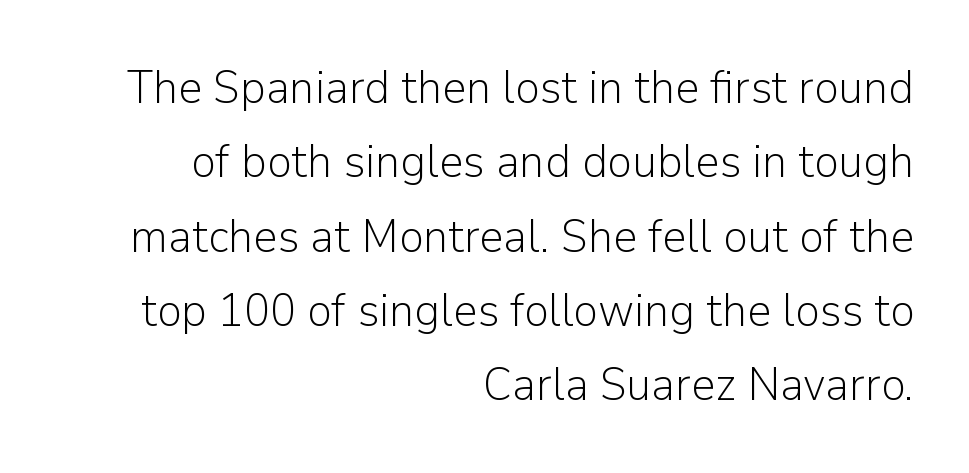
The image shows 47 px light sans-serif type, upright; set right-aligned, normal line spacing (1.58x), normal letter spacing, not underlined; low stroke contrast and a medium x-height.
